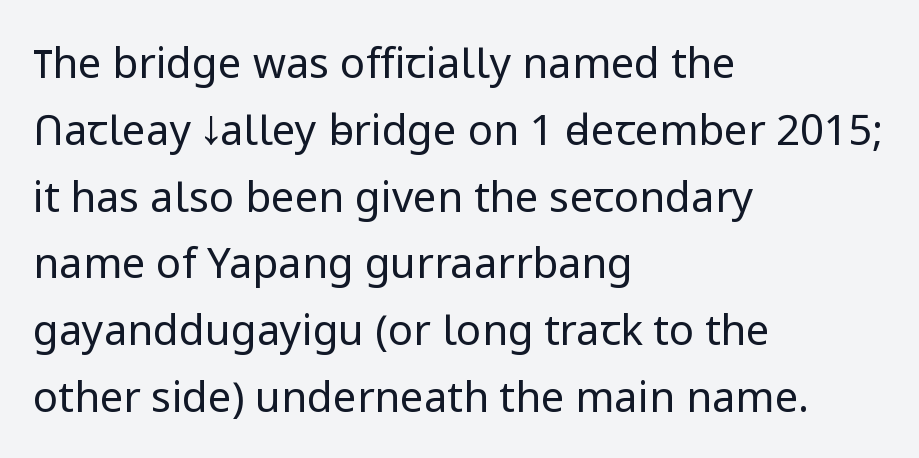
{"serif": "no", "italic": "no", "bold": "no", "weight": "regular", "width": "normal", "stroke_contrast": "low", "x_height": "medium", "monospaced": "no", "underline": "no", "align": "left", "line_spacing": "normal", "line_spacing_ratio": 1.59, "letter_spacing": "normal", "letter_spacing_em": 0.0, "glyph_px": 42}
